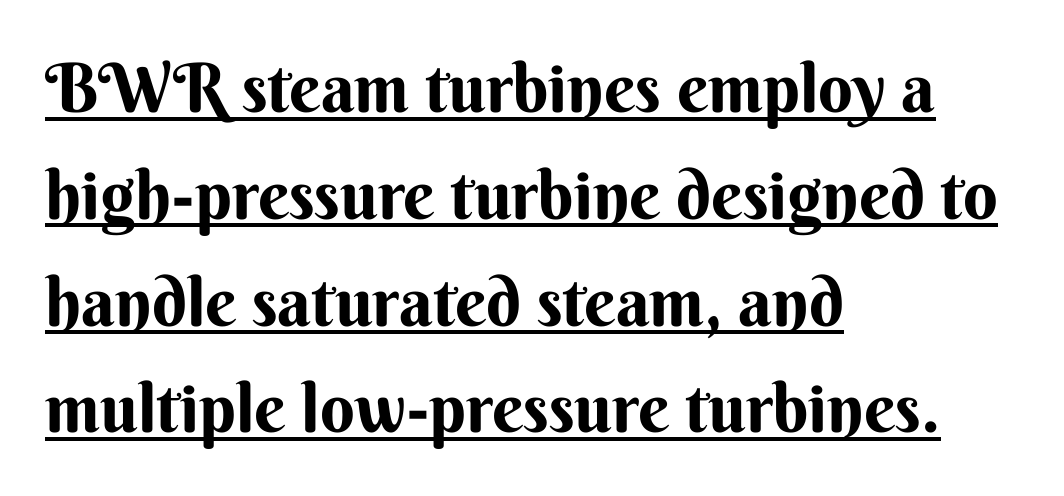
Q: Is the text italic (slanted)? A: No, it is upright.
Q: Is the typeface a serif or a sans-serif typeface? A: Sans-serif.
Q: Is the text underlined? A: Yes.
Q: How is the paragraph aligned? A: Left-aligned.
Q: Is the spacing between letters normal or unusually wide? A: Normal.
Q: Is the spacing between lines tight, normal or loose? A: Normal.
Q: Width (condensed, normal, or wide)? A: Normal.
Q: Stroke contrast? A: Medium.
Q: x-height? A: Small.
Q: Monospaced? A: No.
